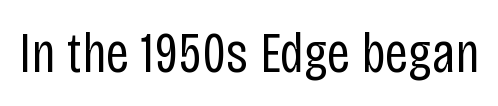
Check the space under the baseline: it is left empty. A typesetter would label this face a sans. Bold? No — there's no thickening of the strokes. You could not count columns in this text — the font is proportionally spaced.
